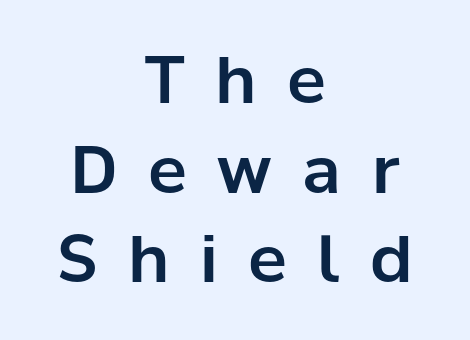
Style check: upright. Line starts and ends both wander, symmetrically. What's the leading like? Ordinary, nothing unusual. Rule under the text: the space is simply empty. Characters follow at a spacing far wider than the type designer built in. A typesetter would call this proportional, since set widths differ per character.
